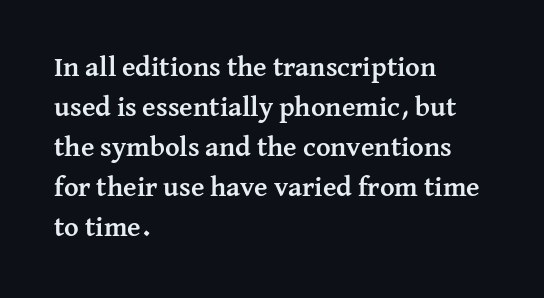
Q: Is the text bold? A: Yes.
Q: Is the text italic (slanted)? A: No, it is upright.
Q: Is the typeface a serif or a sans-serif typeface? A: Serif.
Q: Is the text underlined? A: No.
Q: How is the paragraph aligned? A: Left-aligned.
Q: Is the spacing between letters normal or unusually wide? A: Normal.
Q: Is the spacing between lines tight, normal or loose? A: Normal.
Q: Width (condensed, normal, or wide)? A: Normal.
Q: Stroke contrast? A: Medium.
Q: x-height? A: Medium.
Q: Monospaced? A: No.
